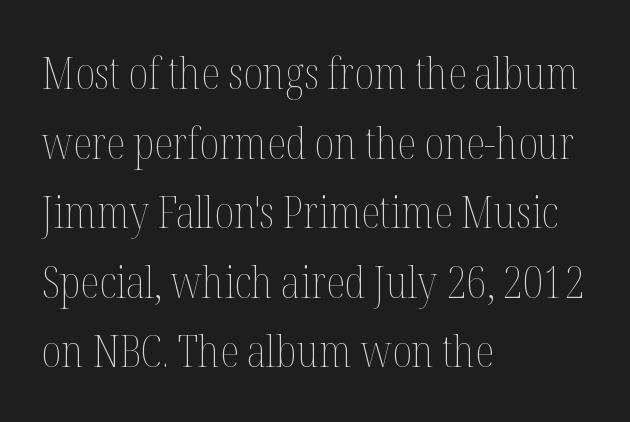
Q: Is the text bold? A: No.
Q: Is the text italic (slanted)? A: No, it is upright.
Q: Is the text underlined? A: No.
Q: How is the paragraph aligned? A: Left-aligned.
Q: Is the spacing between letters normal or unusually wide? A: Normal.
Q: Is the spacing between lines tight, normal or loose? A: Normal.
Q: Width (condensed, normal, or wide)? A: Condensed.
Q: Stroke contrast? A: Medium.
Q: x-height? A: Medium.
Q: Monospaced? A: No.
